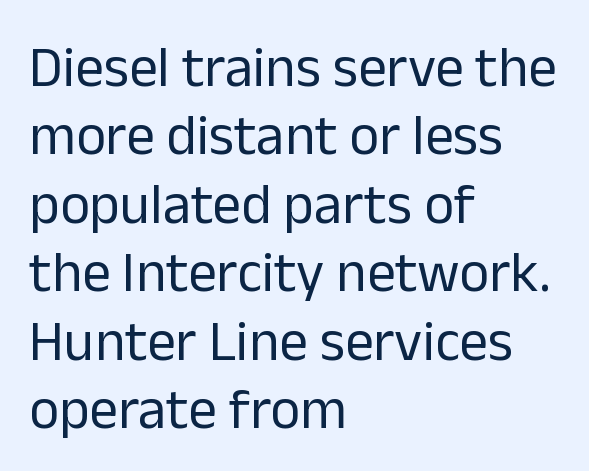
{"serif": "no", "italic": "no", "bold": "no", "weight": "regular", "width": "normal", "stroke_contrast": "low", "x_height": "medium", "monospaced": "no", "underline": "no", "align": "left", "line_spacing_ratio": 1.2, "letter_spacing": "normal", "letter_spacing_em": 0.0, "glyph_px": 57}
